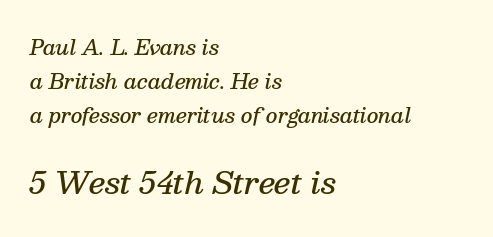
Only glyphs here, with clear space below each row. The type family on display is of the serif kind. The letters in the lower block stand taller than those in the block above. Note the varied advance widths — an 'i' is clearly narrower than an 'm'. The typesetter chose a ragged-right arrangement here.
